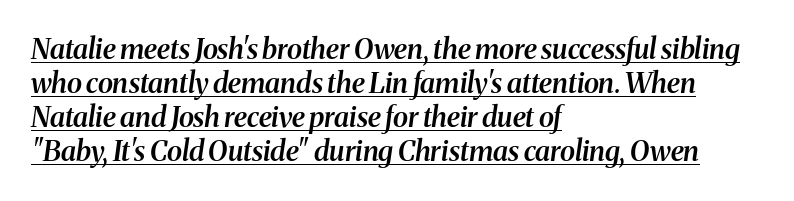
Every letter is mildly thick-stroked: semibold rather than bold. The passage shown is typed in a proportional face where columns would drift. When letters slant like this, we call the style italic. All the whitespace from short lines collects on the right. Note: serifs present on the glyphs. The string is rendered with underlining switched on.
